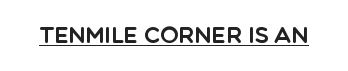
Compared with typical body copy, the letter spacing here is the same. Honestly, the underline is the first thing you notice here. No italicization has been applied; the sample stays upright.
